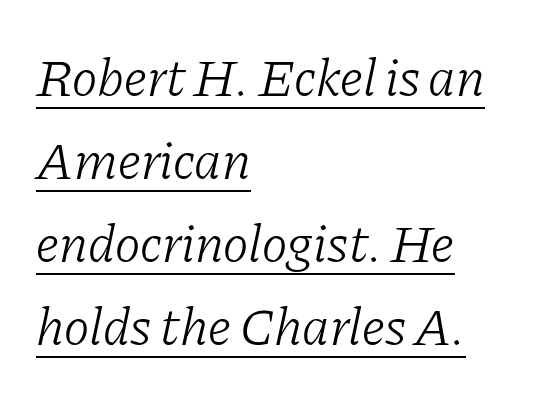
{"serif": "yes", "italic": "yes", "lean": "right", "slant_degrees": 11, "bold": "no", "weight": "light", "width": "normal", "stroke_contrast": "low", "x_height": "medium", "monospaced": "no", "underline": "yes", "align": "left", "line_spacing": "normal", "line_spacing_ratio": 1.54, "letter_spacing": "normal", "letter_spacing_em": 0.0, "glyph_px": 54}
